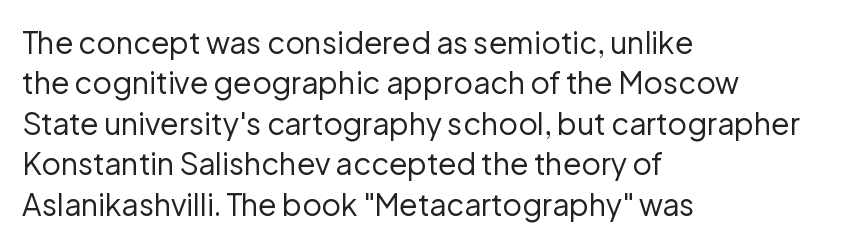
Q: Is the text bold? A: No.
Q: Is the text italic (slanted)? A: No, it is upright.
Q: Is the typeface a serif or a sans-serif typeface? A: Sans-serif.
Q: Is the text underlined? A: No.
Q: How is the paragraph aligned? A: Left-aligned.
Q: Is the spacing between letters normal or unusually wide? A: Normal.
Q: Is the spacing between lines tight, normal or loose? A: Normal.
Q: Width (condensed, normal, or wide)? A: Normal.
Q: Stroke contrast? A: Low.
Q: x-height? A: Medium.
Q: Monospaced? A: No.
